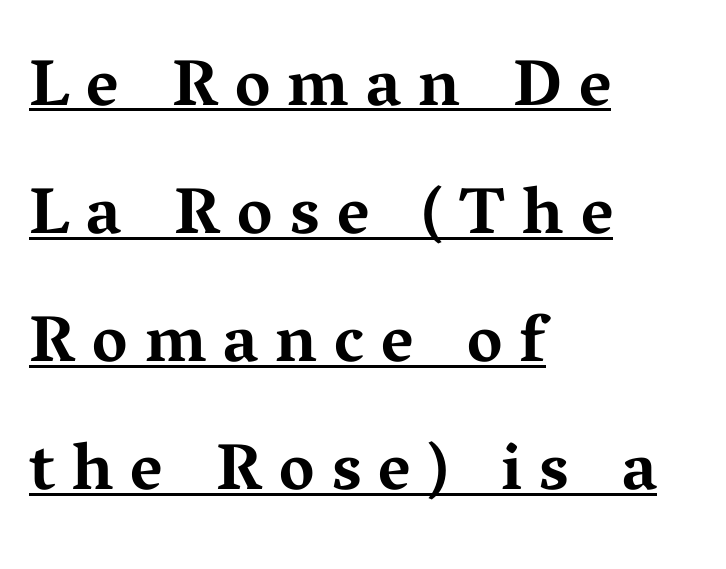
The image shows 66 px bold, wide serif type, upright; set left-aligned, loose line spacing (1.94x), unusually wide letter spacing (+0.26 em), underlined; medium stroke contrast and a medium x-height.
